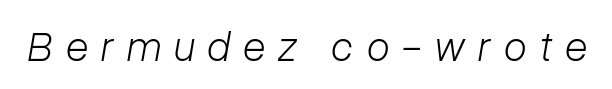
Bare-footed words on every line. Slant detected: the letters are inclined. Heaviness? Minimal to ordinary, like unemphasized prose. The passage shown is typed in a proportional face where columns would drift. These lines have a slow, spaced-out rhythm from letter to letter.
